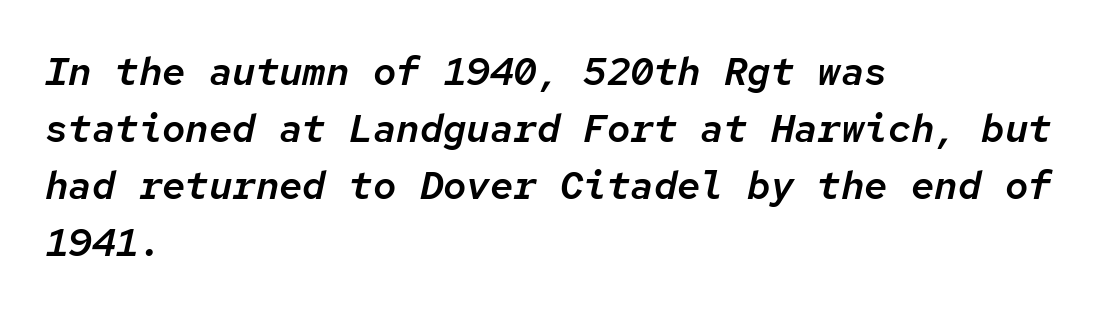
The image shows 39 px text type, italic (leaning right), monospaced; set left-aligned, normal line spacing (1.46x), normal letter spacing, not underlined; low stroke contrast and a medium x-height.
